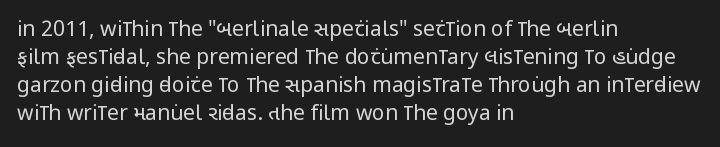
The image shows 21 px text type, upright; set left-aligned, normal line spacing (1.34x), normal letter spacing, not underlined.
